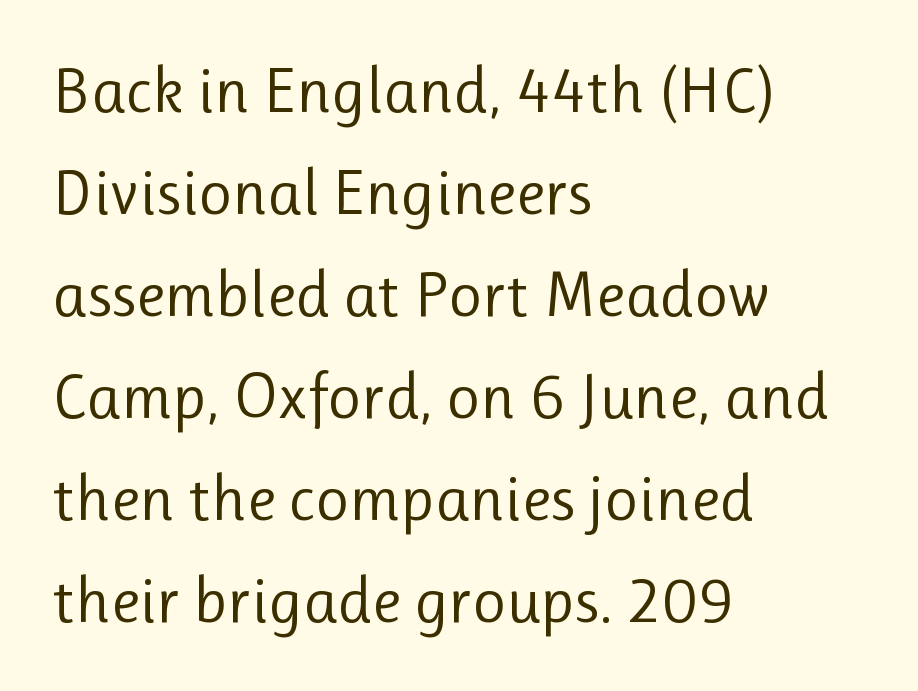
Is there much room between lines? A standard amount, neither cramped nor airy. The face used here is proportionally spaced, like ordinary book or web type. Horizontal alignment here is leftward, the default for most running prose. This rendering employs a face without finishing strokes, i.e., a sans-serif. The typesetting does not lean heavy: it is not bold. This rendering features lettering with no underline.
